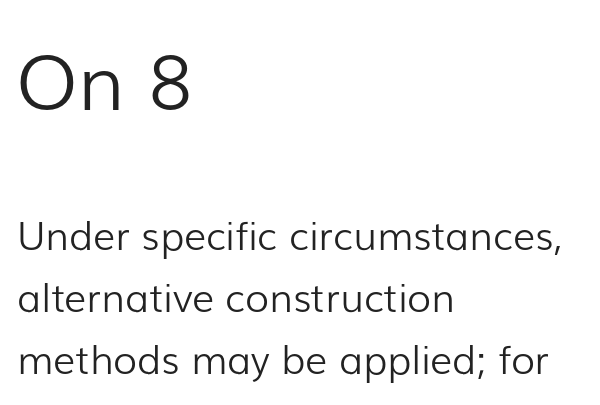
{"serif": "no", "italic": "no", "bold": "no", "weight": "light", "width": "normal", "stroke_contrast": "low", "x_height": "medium", "monospaced": "no", "underline": "no", "align": "left", "line_spacing": "normal", "line_spacing_ratio": 1.59, "letter_spacing": "normal", "letter_spacing_em": 0.0, "larger_block": "first", "size_ratio": 2.0, "glyph_px": 78}
